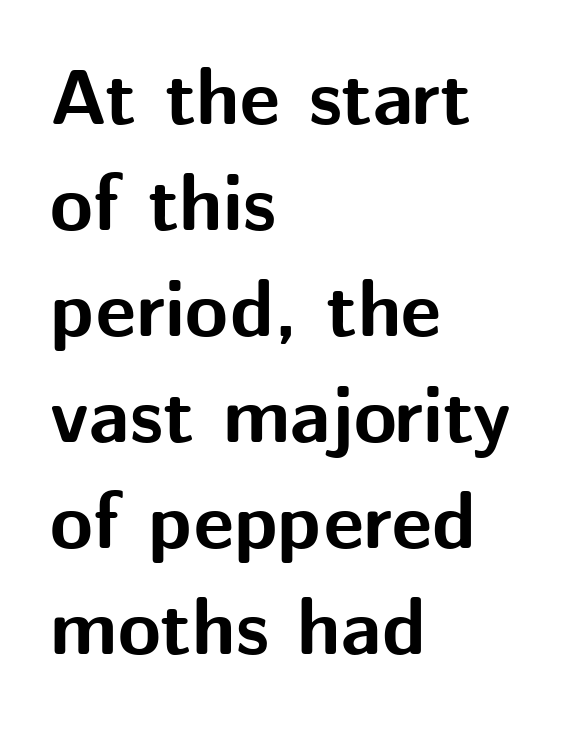
Q: Is the text bold? A: Yes.
Q: Is the text italic (slanted)? A: No, it is upright.
Q: Is the typeface a serif or a sans-serif typeface? A: Sans-serif.
Q: Is the text underlined? A: No.
Q: How is the paragraph aligned? A: Left-aligned.
Q: Is the spacing between letters normal or unusually wide? A: Normal.
Q: Is the spacing between lines tight, normal or loose? A: Normal.
Q: Width (condensed, normal, or wide)? A: Normal.
Q: Stroke contrast? A: Medium.
Q: x-height? A: Medium.
Q: Monospaced? A: No.
